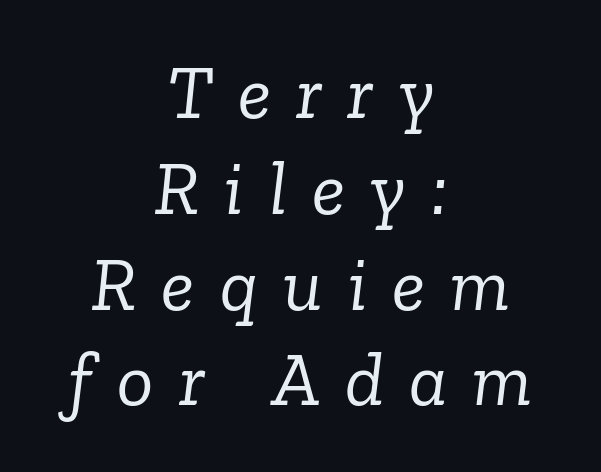
The image shows 76 px light serif type, italic (leaning right); set centered, normal line spacing (1.26x), unusually wide letter spacing (+0.33 em), not underlined; low stroke contrast and a medium x-height.
